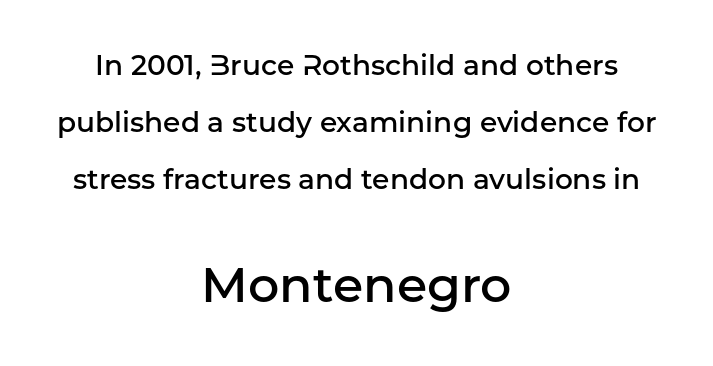
Q: Is the text bold? A: Semi-bold.
Q: Is the text italic (slanted)? A: No, it is upright.
Q: Is the typeface a serif or a sans-serif typeface? A: Sans-serif.
Q: Is the text underlined? A: No.
Q: How is the paragraph aligned? A: Centered.
Q: Is the spacing between letters normal or unusually wide? A: Normal.
Q: Is the spacing between lines tight, normal or loose? A: Loose.
Q: Which block of text is set in a larger size, the first (top) or the second (bottom)? A: The second (bottom) one.
Q: Width (condensed, normal, or wide)? A: Normal.
Q: Stroke contrast? A: Low.
Q: x-height? A: Medium.
Q: Monospaced? A: No.
